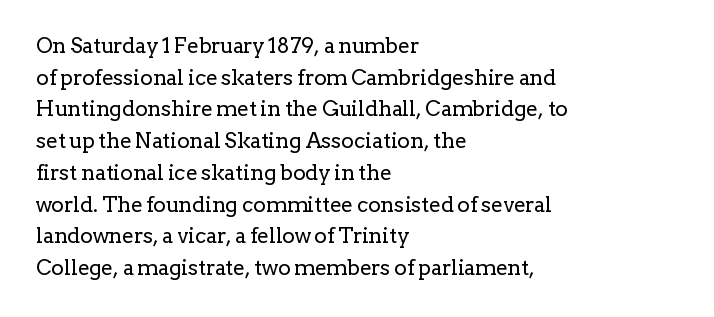
Q: Is the text bold? A: No.
Q: Is the text italic (slanted)? A: No, it is upright.
Q: Is the text underlined? A: No.
Q: How is the paragraph aligned? A: Left-aligned.
Q: Is the spacing between letters normal or unusually wide? A: Normal.
Q: Is the spacing between lines tight, normal or loose? A: Normal.
